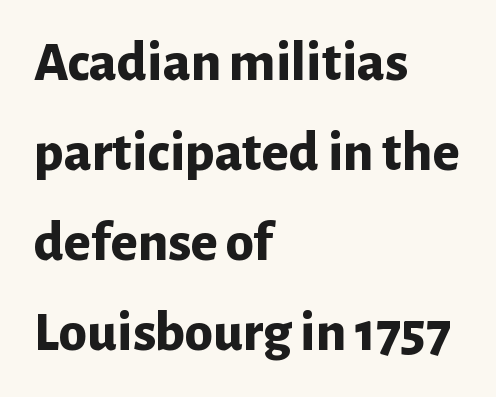
Notice how the stems are strictly vertical — no italics here. Interline gaps are of average width in this sample. Nothing sits at the stroke ends, so this counts as sans-serif. This sample has the flowing, uneven cadence of proportional lettering. These lines stack with their left ends in a neat column. Here the glyphs are tracked normally, forming tight word shapes.
